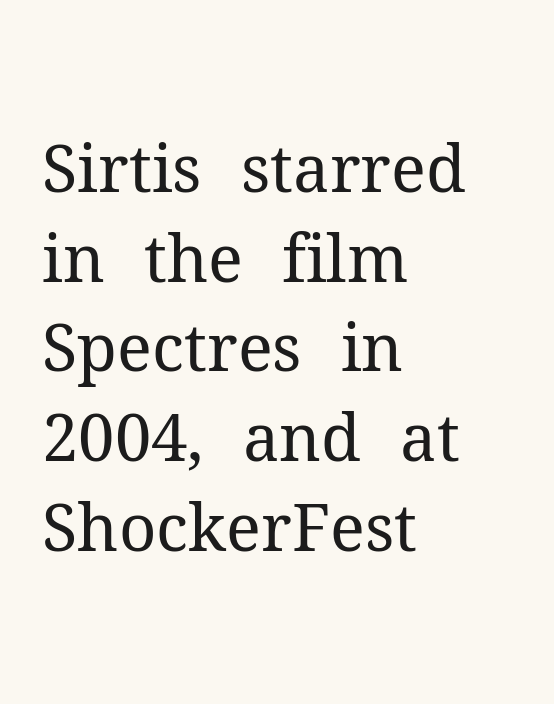
{"serif": "yes", "italic": "no", "bold": "no", "weight": "regular", "width": "normal", "stroke_contrast": "medium", "x_height": "medium", "monospaced": "no", "underline": "no", "align": "left", "line_spacing": "normal", "line_spacing_ratio": 1.38, "letter_spacing": "normal", "letter_spacing_em": 0.0, "glyph_px": 65}
